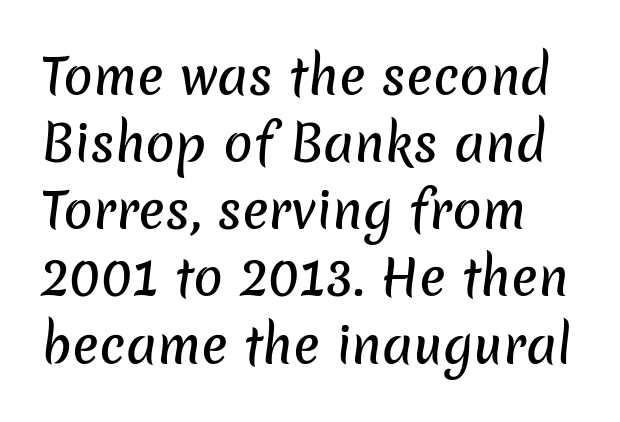
Q: Is the typeface a serif or a sans-serif typeface? A: Sans-serif.
Q: Is the text underlined? A: No.
Q: Is the spacing between letters normal or unusually wide? A: Normal.
Q: Is the spacing between lines tight, normal or loose? A: Normal.
Q: Width (condensed, normal, or wide)? A: Normal.
Q: Stroke contrast? A: Low.
Q: x-height? A: Medium.
Q: Monospaced? A: No.
